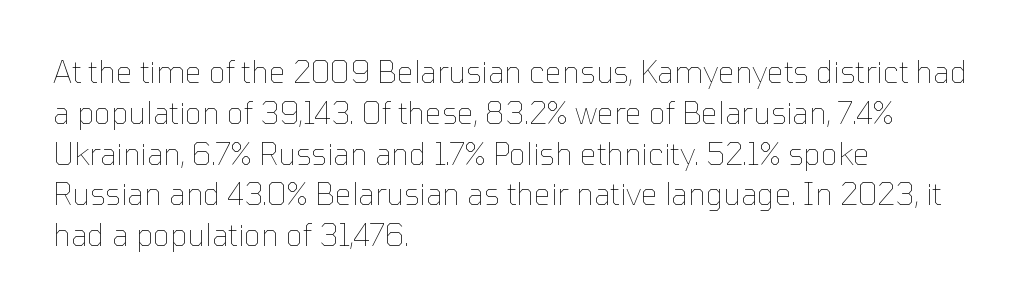
Horizontal bands of white between lines are of average thickness. The lines are quadded left. Characters follow at the spacing the type designer built in. You could not count columns in this text — the font is proportionally spaced. No heavy texture on the line: the type isn't bold.
